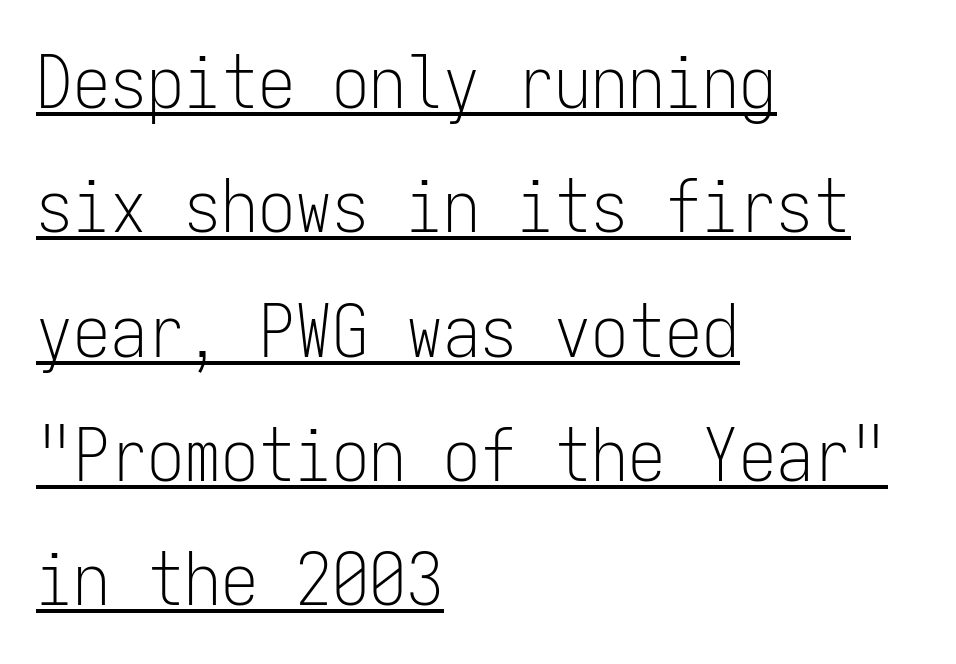
The string is rendered with underlining switched on. Normally led — the rows are evenly, conventionally spaced. Nobody touched the tracking dial on this one. You can tell from the bare stems that sans-serif type was used. Vertical strokes here are truly vertical. Here the designer chose a console-style face with uniform glyph widths.
